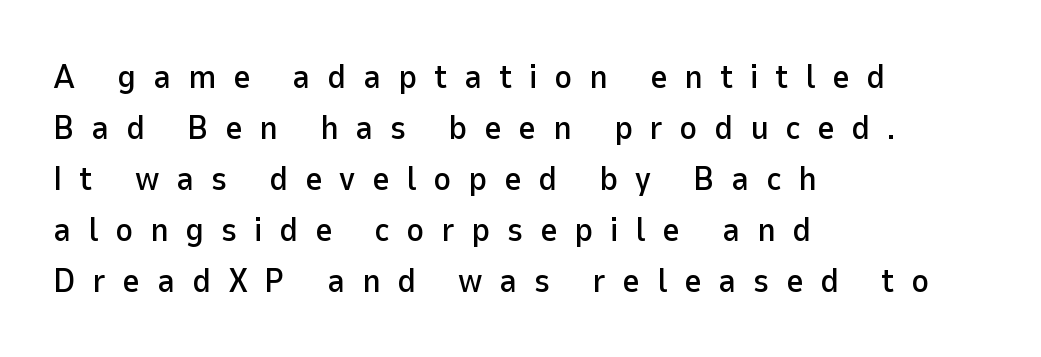
The image shows 34 px sans-serif type, upright; set left-aligned, normal line spacing (1.5x), unusually wide letter spacing (+0.49 em), not underlined; low stroke contrast and a medium x-height.
